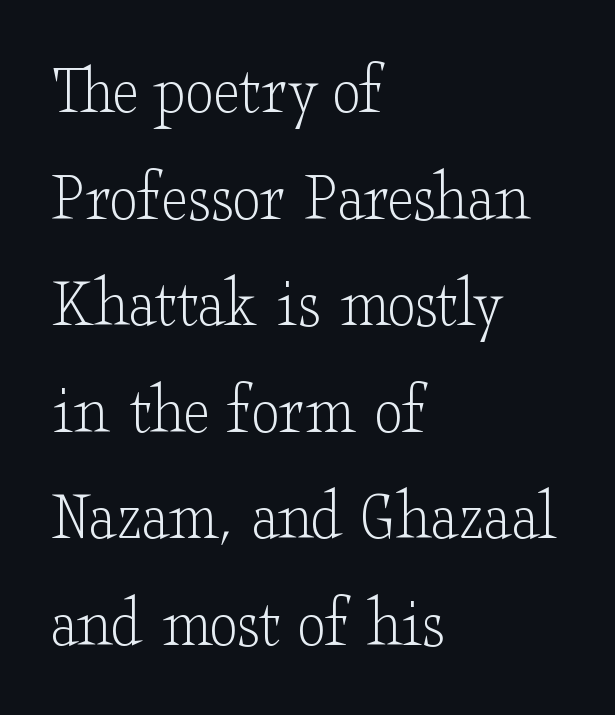
Is there any slant? The stems are plumb. Teacher's note: observe the even left margin — that is flush-left alignment. Here the glyphs are tracked normally, forming tight word shapes. The letters carry serifs — small finishing strokes at the ends of their stems.
